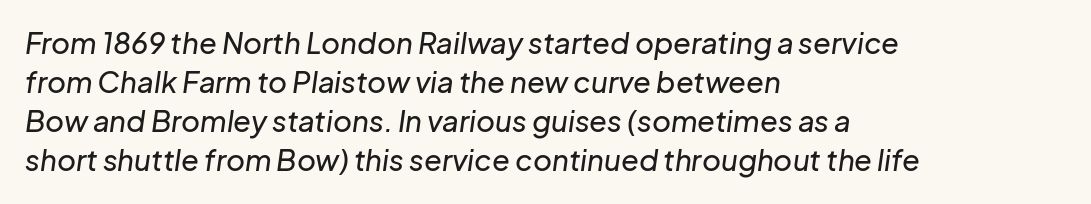
Q: Is the text italic (slanted)? A: Yes, it leans right by about 8 degrees.
Q: Is the text underlined? A: No.
Q: How is the paragraph aligned? A: Left-aligned.
Q: Is the spacing between letters normal or unusually wide? A: Normal.
Q: Is the spacing between lines tight, normal or loose? A: Normal.
Q: Width (condensed, normal, or wide)? A: Normal.
Q: Stroke contrast? A: Low.
Q: x-height? A: Medium.
Q: Monospaced? A: No.
